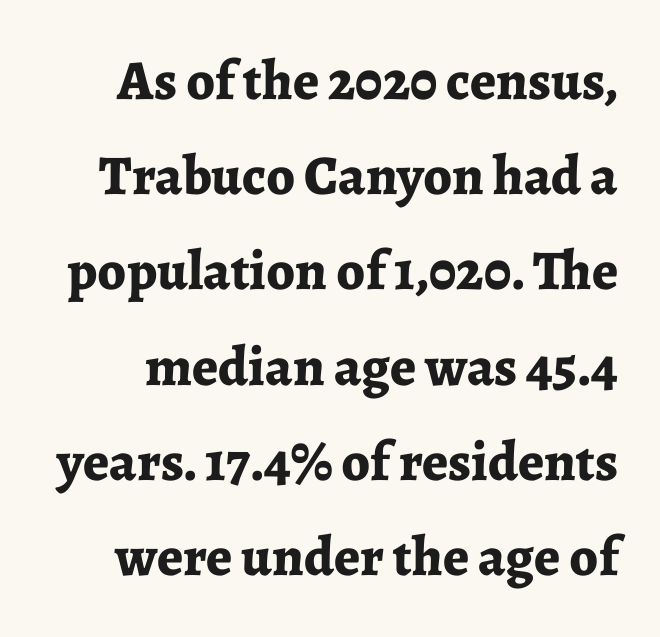
Q: Is the text bold? A: Yes.
Q: Is the text italic (slanted)? A: No, it is upright.
Q: Is the typeface a serif or a sans-serif typeface? A: Serif.
Q: Is the text underlined? A: No.
Q: Is the spacing between letters normal or unusually wide? A: Normal.
Q: Is the spacing between lines tight, normal or loose? A: Normal.
Q: Width (condensed, normal, or wide)? A: Normal.
Q: Stroke contrast? A: Low.
Q: x-height? A: Medium.
Q: Monospaced? A: No.
